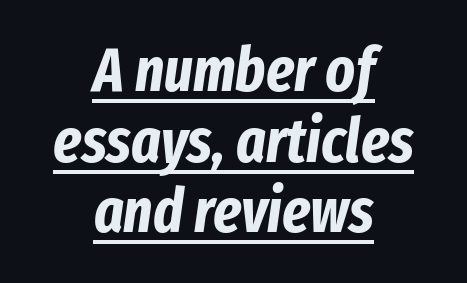
{"italic": "yes", "lean": "right", "slant_degrees": 8, "bold": "yes", "weight": "bold", "width": "condensed", "stroke_contrast": "low", "x_height": "medium", "monospaced": "no", "underline": "yes", "align": "center", "line_spacing": "tight", "line_spacing_ratio": 1.14, "letter_spacing": "normal", "letter_spacing_em": 0.0, "glyph_px": 62}
